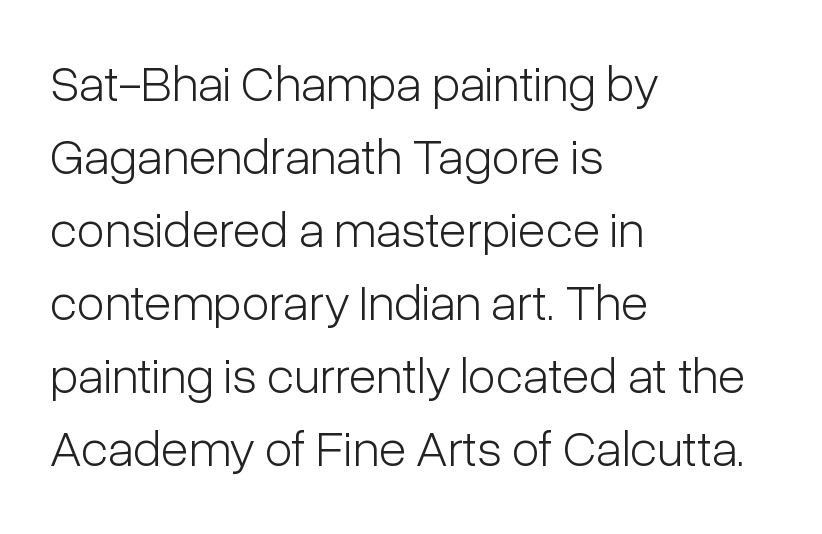
{"serif": "no", "italic": "no", "bold": "no", "weight": "light", "width": "condensed", "stroke_contrast": "low", "x_height": "medium", "monospaced": "no", "underline": "no", "align": "left", "line_spacing": "normal", "line_spacing_ratio": 1.43, "letter_spacing": "normal", "letter_spacing_em": 0.0, "glyph_px": 51}
